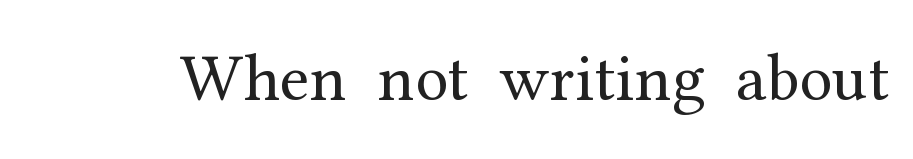
The string is rendered with underlining switched off. The type family on display is of the serif kind. A light-to-regular cut is what we see here. Posture: vertical.
